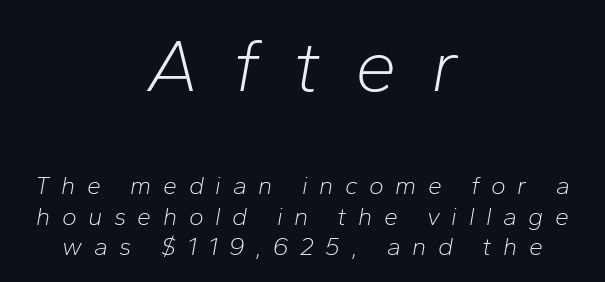
{"italic": "yes", "lean": "right", "slant_degrees": 10, "bold": "no", "weight": "light", "width": "normal", "stroke_contrast": "low", "x_height": "medium", "monospaced": "no", "underline": "no", "align": "center", "line_spacing_ratio": 1.22, "letter_spacing": "wide", "letter_spacing_em": 0.46, "larger_block": "first", "size_ratio": 3.0, "glyph_px": 75}
